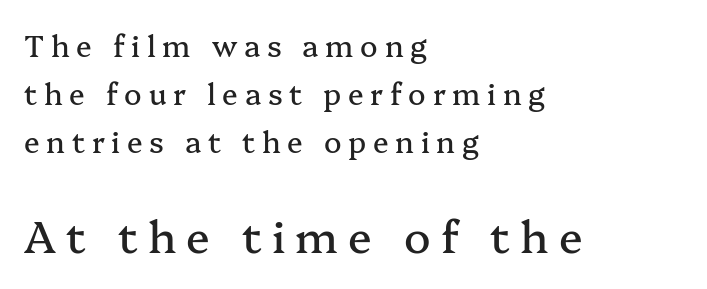
Q: Is the text italic (slanted)? A: No, it is upright.
Q: Is the typeface a serif or a sans-serif typeface? A: Serif.
Q: Is the text underlined? A: No.
Q: How is the paragraph aligned? A: Left-aligned.
Q: Is the spacing between letters normal or unusually wide? A: Unusually wide.
Q: Is the spacing between lines tight, normal or loose? A: Normal.
Q: Which block of text is set in a larger size, the first (top) or the second (bottom)? A: The second (bottom) one.
Q: Width (condensed, normal, or wide)? A: Normal.
Q: Stroke contrast? A: Medium.
Q: x-height? A: Medium.
Q: Monospaced? A: No.
